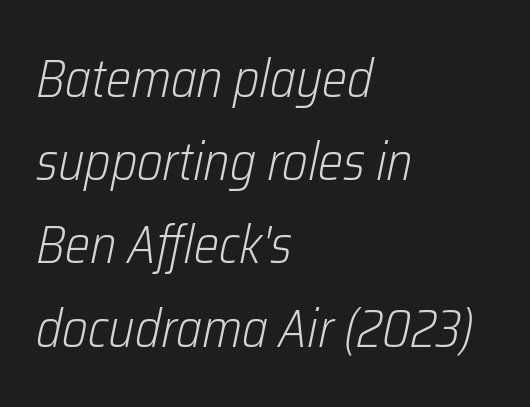
{"italic": "yes", "lean": "right", "slant_degrees": 12, "bold": "no", "weight": "light", "width": "condensed", "stroke_contrast": "low", "x_height": "medium", "monospaced": "no", "underline": "no", "align": "left", "line_spacing": "normal", "line_spacing_ratio": 1.57, "letter_spacing": "normal", "letter_spacing_em": 0.0, "glyph_px": 53}
